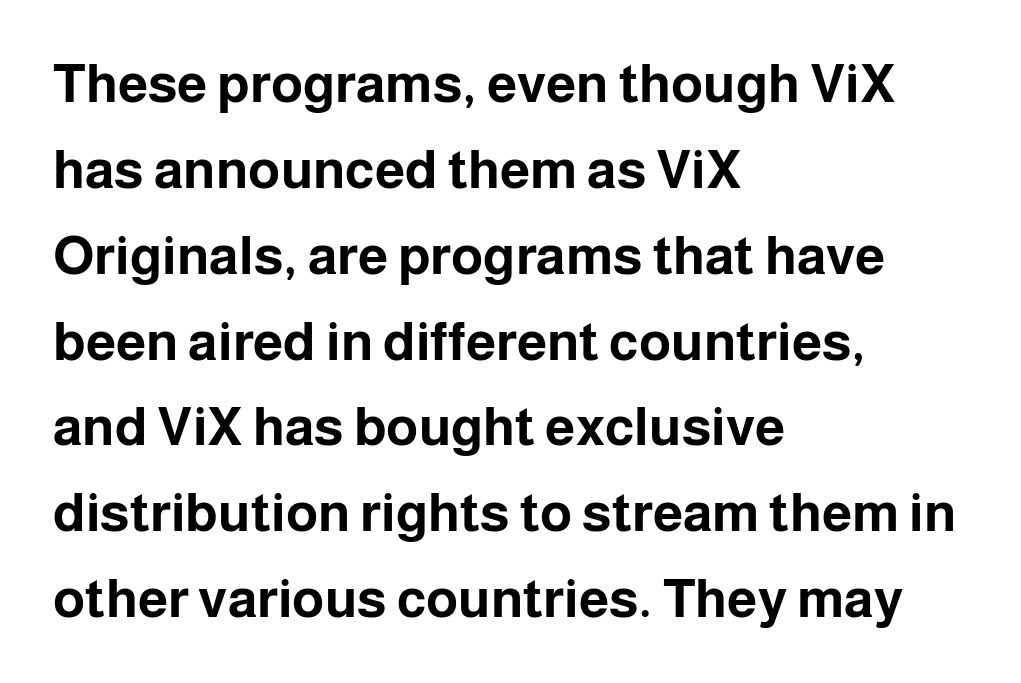
Q: Is the text bold? A: Yes.
Q: Is the text italic (slanted)? A: No, it is upright.
Q: Is the typeface a serif or a sans-serif typeface? A: Sans-serif.
Q: Is the text underlined? A: No.
Q: How is the paragraph aligned? A: Left-aligned.
Q: Is the spacing between letters normal or unusually wide? A: Normal.
Q: Is the spacing between lines tight, normal or loose? A: Normal.
Q: Width (condensed, normal, or wide)? A: Normal.
Q: Stroke contrast? A: Low.
Q: x-height? A: Medium.
Q: Monospaced? A: No.
